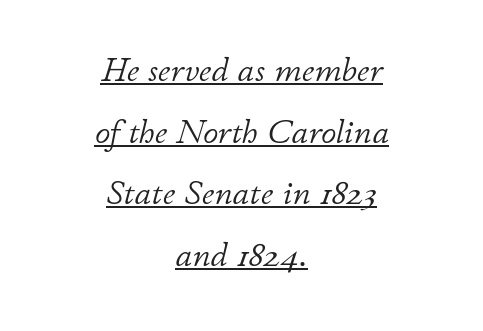
{"italic": "yes", "lean": "right", "slant_degrees": 11, "bold": "no", "weight": "light", "width": "normal", "stroke_contrast": "low", "x_height": "small", "monospaced": "no", "underline": "yes", "align": "center", "line_spacing_ratio": 1.81, "letter_spacing": "normal", "letter_spacing_em": 0.0, "glyph_px": 34}
